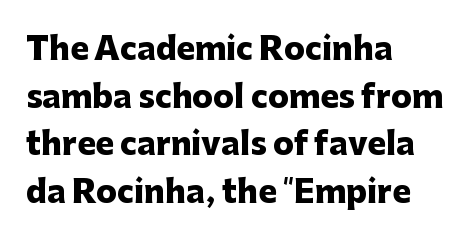
{"serif": "no", "italic": "no", "bold": "yes", "weight": "heavy", "width": "normal", "stroke_contrast": "low", "x_height": "medium", "monospaced": "no", "underline": "no", "align": "left", "line_spacing": "normal", "line_spacing_ratio": 1.54, "letter_spacing": "normal", "letter_spacing_em": 0.0, "glyph_px": 31}
